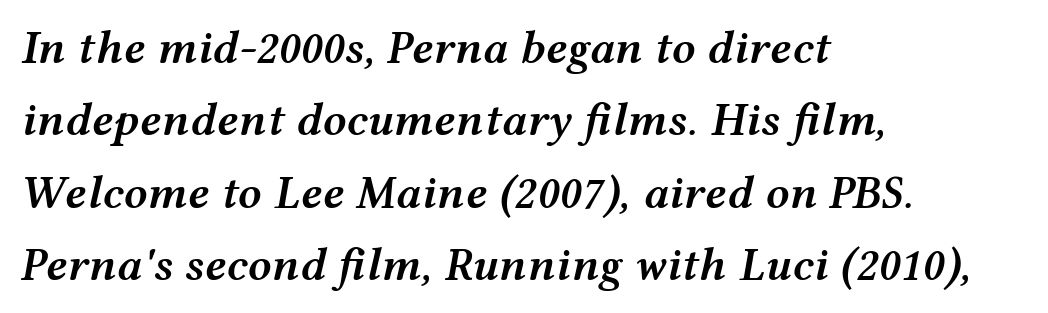
The image shows 47 px semibold, wide type, italic (leaning right); set left-aligned, normal line spacing (1.54x), normal letter spacing, not underlined; medium stroke contrast and a medium x-height.
